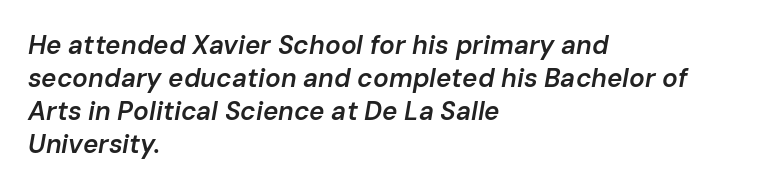
Q: Is the text bold? A: Semi-bold.
Q: Is the text italic (slanted)? A: Yes, it leans right by about 10 degrees.
Q: Is the text underlined? A: No.
Q: How is the paragraph aligned? A: Left-aligned.
Q: Is the spacing between letters normal or unusually wide? A: Normal.
Q: Is the spacing between lines tight, normal or loose? A: Normal.
